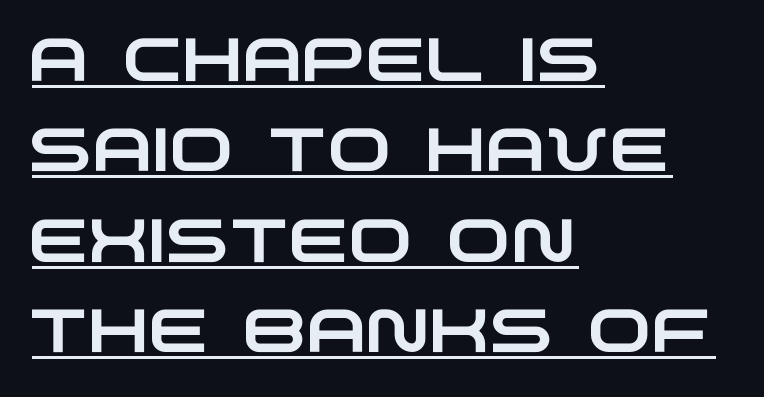
The image shows 61 px wide sans-serif type; set left-aligned, normal line spacing (1.48x), normal letter spacing, underlined; low stroke contrast and a large x-height.
